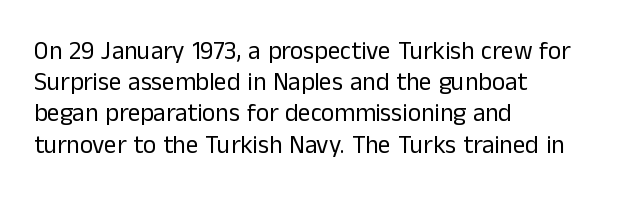
Spacing between characters is what you'd get straight out of the box. Ordinary non-slanted type is in use. The compositor pushed each line to the left boundary. Rows of type keep a routine distance in the vertical direction.
